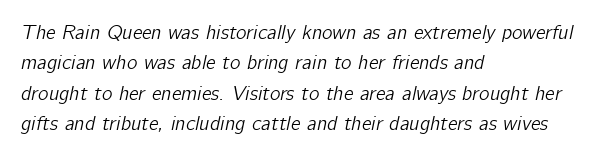
{"italic": "yes", "lean": "right", "slant_degrees": 12, "underline": "no", "align": "left", "line_spacing": "normal", "line_spacing_ratio": 1.52, "letter_spacing": "normal", "letter_spacing_em": 0.0, "glyph_px": 20}
